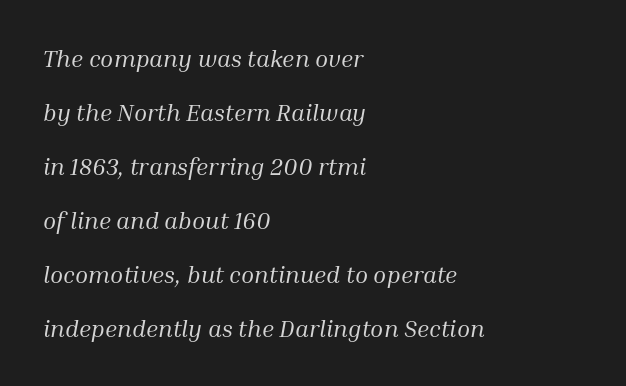
The image shows 24 px text type, italic (leaning right); set left-aligned, loose line spacing (2.25x), normal letter spacing, not underlined.
